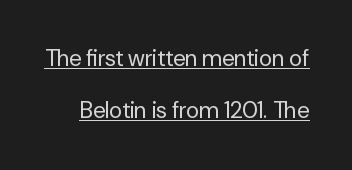
Glance below the letters and you will spot a drawn line. Weight class: somewhere from thin through regular. The letterforms sit shoulder to shoulder at normal distance. Notice the wide empty band between every row — that's loose leading.
